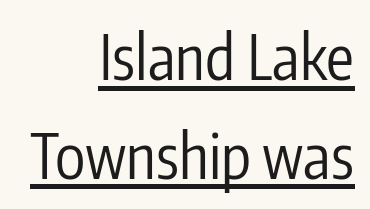
{"serif": "no", "italic": "no", "bold": "no", "weight": "regular", "width": "condensed", "stroke_contrast": "low", "x_height": "medium", "monospaced": "no", "underline": "yes", "align": "right", "line_spacing": "normal", "line_spacing_ratio": 1.59, "letter_spacing": "normal", "letter_spacing_em": 0.0, "glyph_px": 62}
